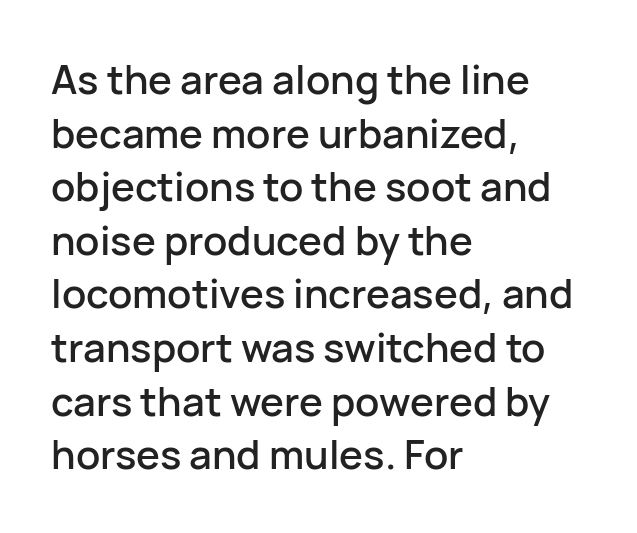
Q: Is the text italic (slanted)? A: No, it is upright.
Q: Is the typeface a serif or a sans-serif typeface? A: Sans-serif.
Q: Is the text underlined? A: No.
Q: How is the paragraph aligned? A: Left-aligned.
Q: Is the spacing between letters normal or unusually wide? A: Normal.
Q: Is the spacing between lines tight, normal or loose? A: Normal.
Q: Width (condensed, normal, or wide)? A: Normal.
Q: Stroke contrast? A: Low.
Q: x-height? A: Medium.
Q: Monospaced? A: No.
